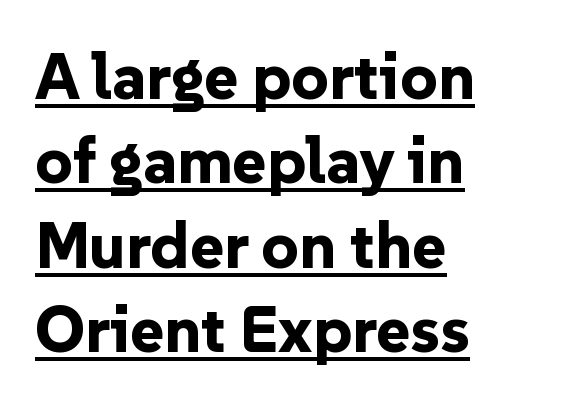
Q: Is the text bold? A: Yes.
Q: Is the text italic (slanted)? A: No, it is upright.
Q: Is the typeface a serif or a sans-serif typeface? A: Sans-serif.
Q: Is the text underlined? A: Yes.
Q: How is the paragraph aligned? A: Left-aligned.
Q: Is the spacing between letters normal or unusually wide? A: Normal.
Q: Is the spacing between lines tight, normal or loose? A: Normal.
Q: Width (condensed, normal, or wide)? A: Normal.
Q: Stroke contrast? A: Low.
Q: x-height? A: Medium.
Q: Monospaced? A: No.
